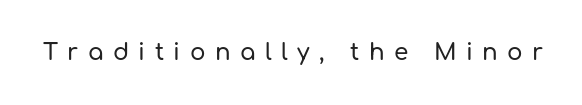
Q: Is the text italic (slanted)? A: No, it is upright.
Q: Is the text underlined? A: No.
Q: Is the spacing between letters normal or unusually wide? A: Unusually wide.
